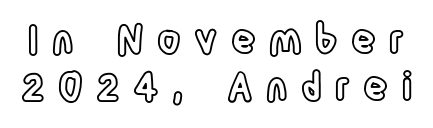
This rendering features lettering with no underline. Honestly, the letter spacing is so wide it's the main thing you notice. The specimen reads as upright at a glance. Looks like regular typesetting: each glyph gets only the width it needs.
